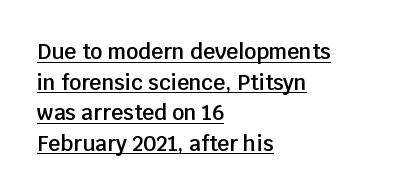
Q: Is the text bold? A: Semi-bold.
Q: Is the text italic (slanted)? A: No, it is upright.
Q: Is the text underlined? A: Yes.
Q: How is the paragraph aligned? A: Left-aligned.
Q: Is the spacing between letters normal or unusually wide? A: Normal.
Q: Is the spacing between lines tight, normal or loose? A: Normal.
